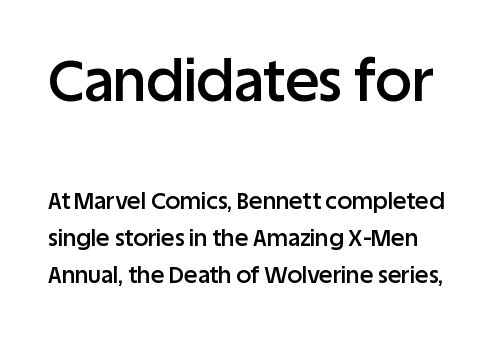
Check the space under the baseline: it is left empty. This sample has the flowing, uneven cadence of proportional lettering. Two sizes are in play, and the larger belongs to the first block. Regarding leading, the lines here are spaced in the standard way.
